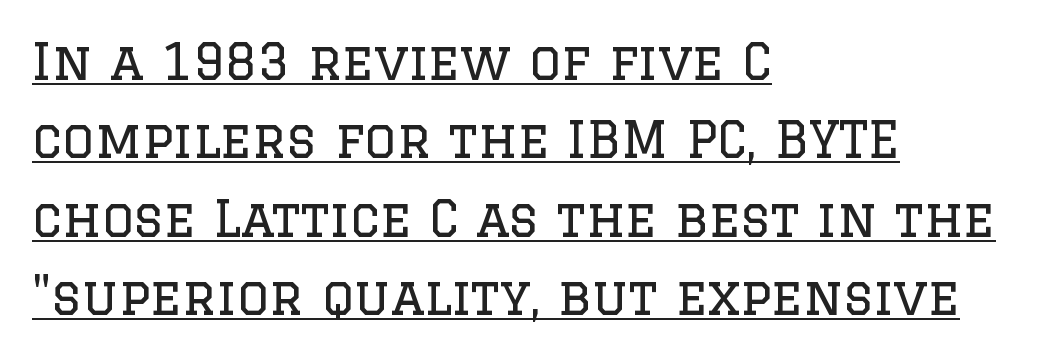
Q: Is the text bold? A: No.
Q: Is the text italic (slanted)? A: No, it is upright.
Q: Is the typeface a serif or a sans-serif typeface? A: Serif.
Q: Is the text underlined? A: Yes.
Q: How is the paragraph aligned? A: Left-aligned.
Q: Is the spacing between letters normal or unusually wide? A: Normal.
Q: Is the spacing between lines tight, normal or loose? A: Normal.
Q: Width (condensed, normal, or wide)? A: Normal.
Q: Stroke contrast? A: Low.
Q: x-height? A: Large.
Q: Monospaced? A: No.
